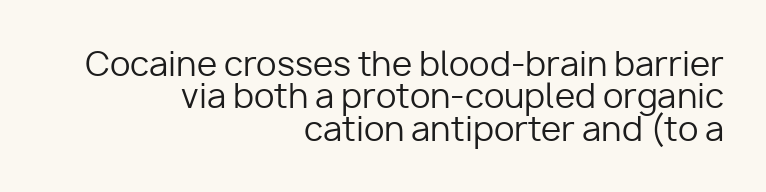
{"serif": "no", "italic": "no", "bold": "no", "weight": "regular", "width": "normal", "stroke_contrast": "low", "x_height": "medium", "monospaced": "no", "underline": "no", "align": "right", "line_spacing": "tight", "line_spacing_ratio": 0.98, "letter_spacing": "normal", "letter_spacing_em": 0.0, "glyph_px": 33}
